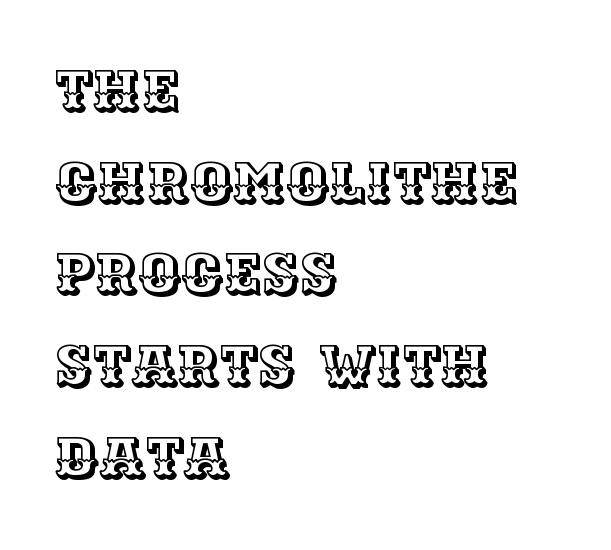
The line-height multiplier appears to be the usual default. The rendering keeps characters at their native spacing. Any mark beneath the type? The region is blank. The letters stand upright; this is a roman face.
